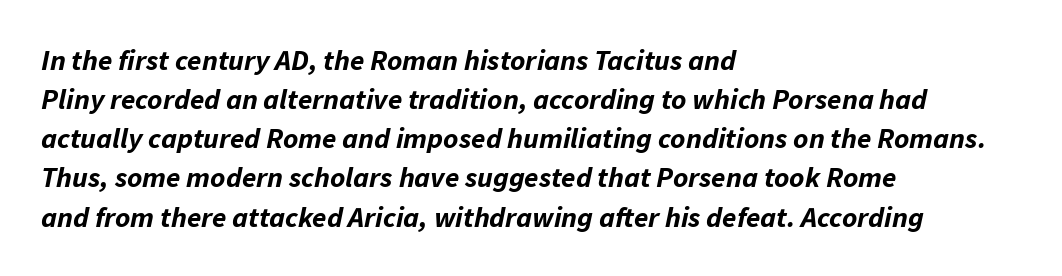
{"italic": "yes", "lean": "right", "slant_degrees": 11, "bold": "yes", "weight": "bold", "width": "normal", "stroke_contrast": "low", "x_height": "medium", "monospaced": "no", "underline": "no", "align": "left", "line_spacing": "normal", "line_spacing_ratio": 1.35, "letter_spacing": "normal", "letter_spacing_em": 0.0, "glyph_px": 29}
